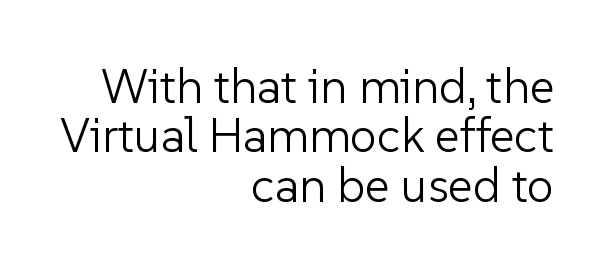
Tracking value appears to be zero — textbook default spacing. A typesetter would call this proportional, since set widths differ per character. If you measured baseline to baseline, you'd find a short distance. The paragraph shown leans on its right margin.
